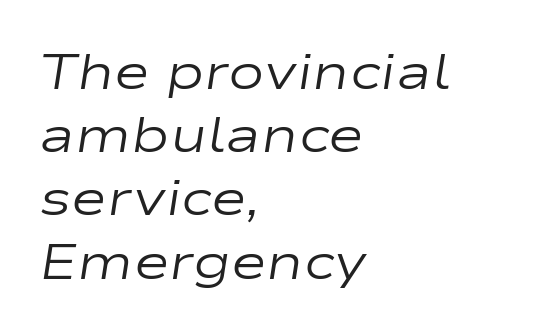
{"italic": "yes", "lean": "right", "slant_degrees": 9, "bold": "no", "weight": "regular", "width": "wide", "stroke_contrast": "low", "x_height": "medium", "monospaced": "no", "underline": "no", "align": "left", "line_spacing": "normal", "line_spacing_ratio": 1.29, "letter_spacing": "normal", "letter_spacing_em": 0.0, "glyph_px": 49}
